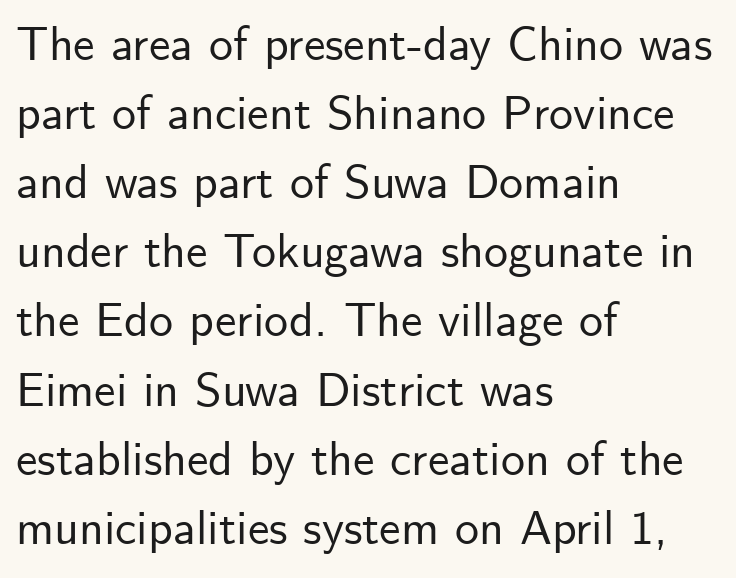
Q: Is the text italic (slanted)? A: No, it is upright.
Q: Is the typeface a serif or a sans-serif typeface? A: Sans-serif.
Q: Is the text underlined? A: No.
Q: How is the paragraph aligned? A: Left-aligned.
Q: Is the spacing between letters normal or unusually wide? A: Normal.
Q: Is the spacing between lines tight, normal or loose? A: Normal.
Q: Width (condensed, normal, or wide)? A: Normal.
Q: Stroke contrast? A: Low.
Q: x-height? A: Small.
Q: Monospaced? A: No.
